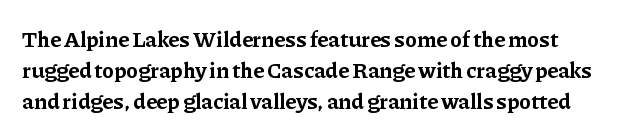
Quick note: not italic, upright. Bold? Absolutely — the strokes are thick and heavy. In terms of leading, this rendering sits right in the middle. The foot of each line stays bare and open. The tracking reads as untouched default to a designer's eye.
